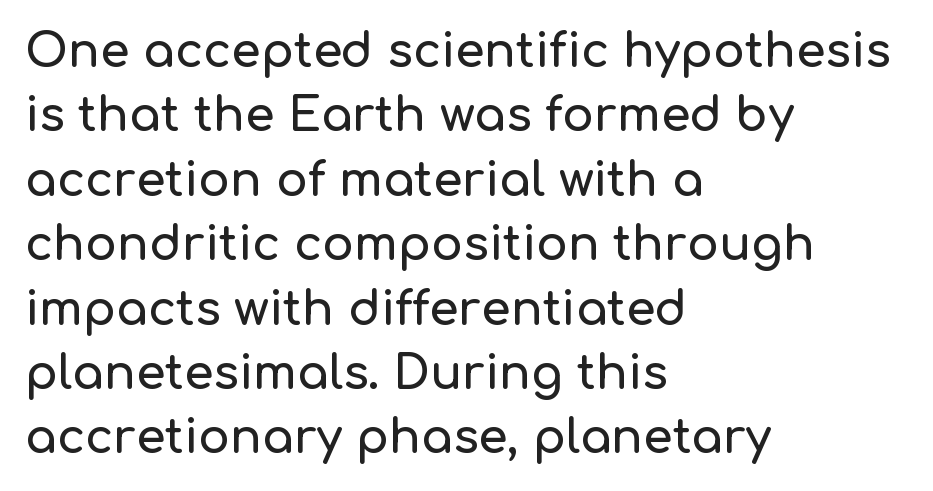
{"serif": "no", "italic": "no", "width": "normal", "stroke_contrast": "low", "x_height": "medium", "monospaced": "no", "underline": "no", "align": "left", "line_spacing": "normal", "line_spacing_ratio": 1.37, "letter_spacing": "normal", "letter_spacing_em": 0.0, "glyph_px": 47}
